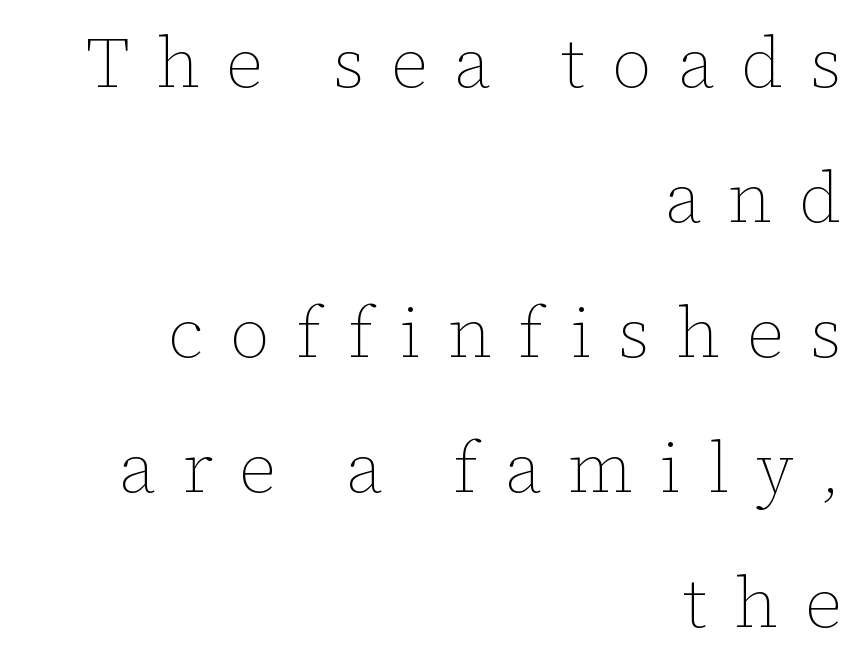
{"italic": "no", "bold": "no", "weight": "thin", "width": "normal", "stroke_contrast": "low", "x_height": "medium", "monospaced": "no", "underline": "no", "align": "right", "line_spacing": "loose", "line_spacing_ratio": 1.93, "letter_spacing": "wide", "letter_spacing_em": 0.38, "glyph_px": 70}
